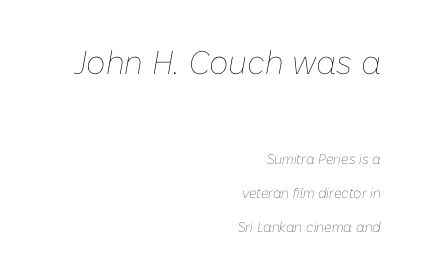
{"italic": "yes", "lean": "right", "slant_degrees": 10, "bold": "no", "weight": "thin", "width": "normal", "stroke_contrast": "low", "x_height": "medium", "monospaced": "no", "underline": "no", "align": "right", "line_spacing": "loose", "line_spacing_ratio": 2.43, "letter_spacing": "normal", "letter_spacing_em": 0.0, "larger_block": "first", "size_ratio": 2.36, "glyph_px": 33}
